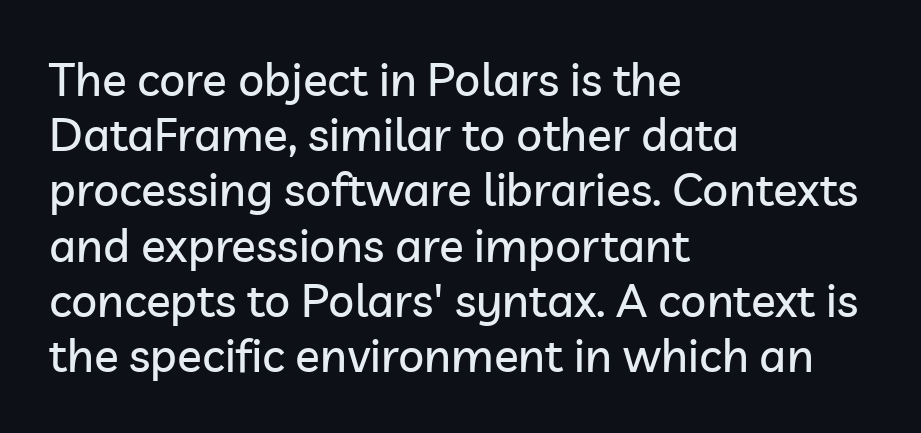
{"serif": "no", "italic": "no", "width": "normal", "stroke_contrast": "low", "x_height": "medium", "monospaced": "no", "underline": "no", "align": "left", "line_spacing_ratio": 1.2, "letter_spacing": "normal", "letter_spacing_em": 0.0, "glyph_px": 46}
